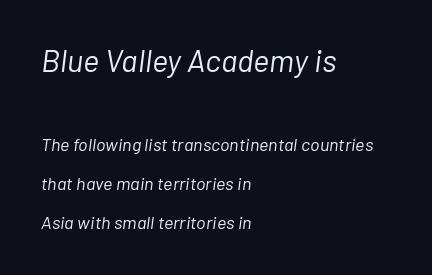
Q: Is the text bold? A: No.
Q: Is the text italic (slanted)? A: Yes, it leans right by about 7 degrees.
Q: Is the text underlined? A: No.
Q: How is the paragraph aligned? A: Left-aligned.
Q: Is the spacing between letters normal or unusually wide? A: Normal.
Q: Is the spacing between lines tight, normal or loose? A: Loose.
Q: Which block of text is set in a larger size, the first (top) or the second (bottom)? A: The first (top) one.
Q: Width (condensed, normal, or wide)? A: Normal.
Q: Stroke contrast? A: Low.
Q: x-height? A: Medium.
Q: Monospaced? A: No.
